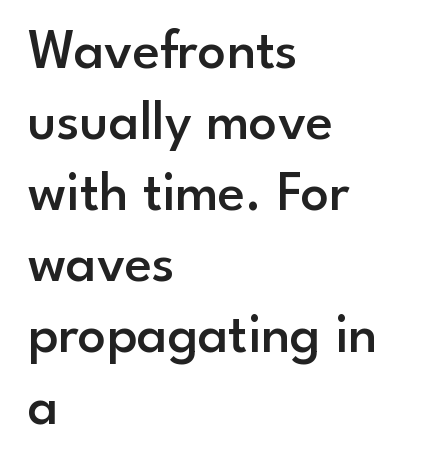
The image shows 56 px semibold sans-serif type, upright; set left-aligned, normal line spacing (1.27x), normal letter spacing, not underlined; low stroke contrast and a small x-height.
